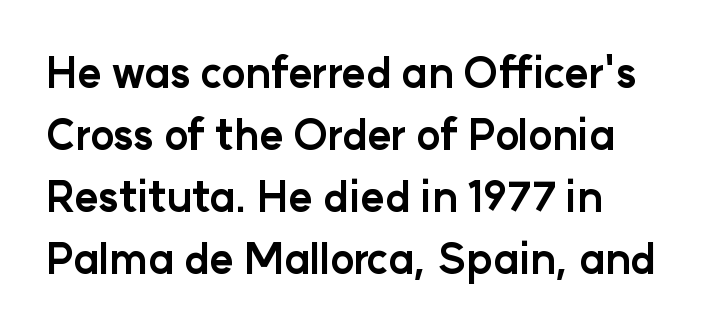
The image shows 41 px bold sans-serif type, upright; set normal line spacing (1.51x), normal letter spacing, not underlined; low stroke contrast and a medium x-height.
